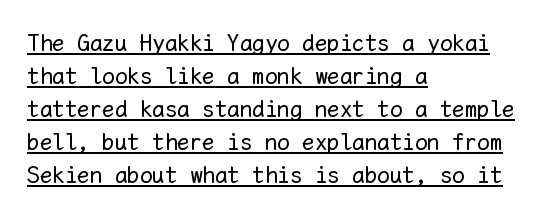
The image shows 25 px text type, upright; set left-aligned, normal line spacing (1.32x), normal letter spacing, underlined.
